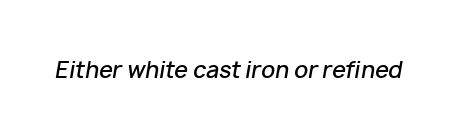
Q: Is the text bold? A: Semi-bold.
Q: Is the text italic (slanted)? A: Yes, it leans right by about 10 degrees.
Q: Is the text underlined? A: No.
Q: Is the spacing between letters normal or unusually wide? A: Normal.
